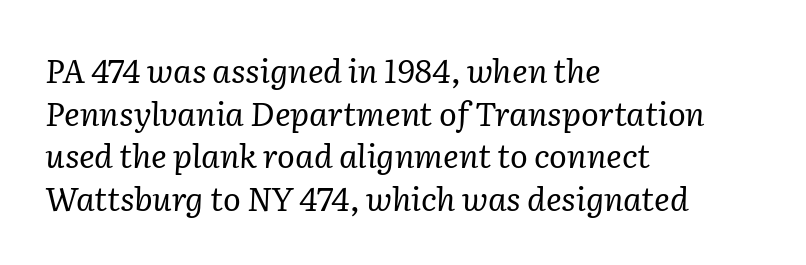
The ragged edge is on the right, which tells us the setting is flush left. This rendering leaves character spacing at its baseline value. Students, observe: this is what conventionally led text looks like. Note the varied advance widths — an 'i' is clearly narrower than an 'm'. Caption: face not bold, strokes unweighted. The specimen omits any rule beneath the text block's lines.
